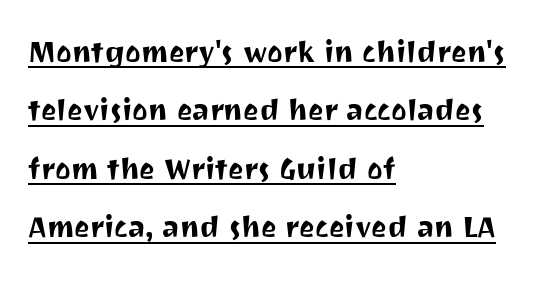
{"serif": "no", "italic": "no", "width": "normal", "stroke_contrast": "medium", "x_height": "medium", "monospaced": "no", "underline": "yes", "align": "left", "line_spacing": "normal", "line_spacing_ratio": 1.58, "letter_spacing": "normal", "letter_spacing_em": 0.0, "glyph_px": 37}
